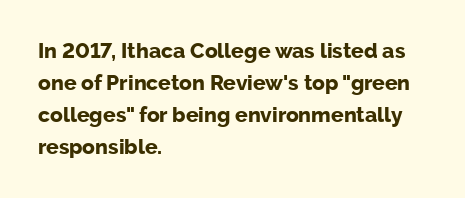
The type sits square on the baseline with zero lean. Summary of weight: heavy, a full bold. Interline gaps are of average width in this sample. The type is set solid horizontally, with unmodified tracking. Underline: absent.
